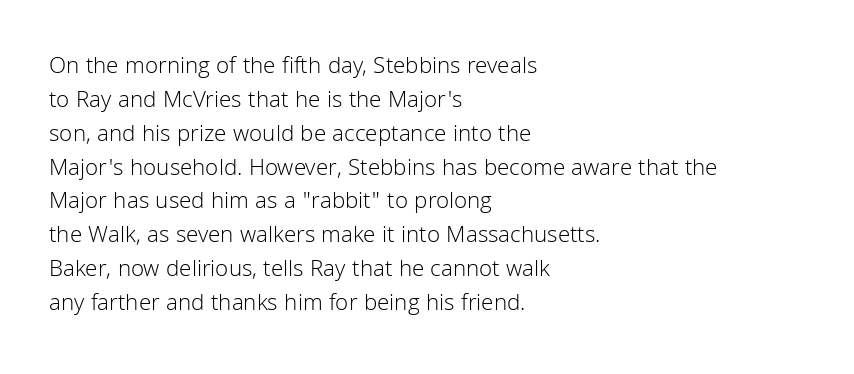
{"italic": "no", "bold": "no", "underline": "no", "align": "left", "line_spacing": "normal", "line_spacing_ratio": 1.41, "letter_spacing": "normal", "letter_spacing_em": 0.0, "glyph_px": 24}
